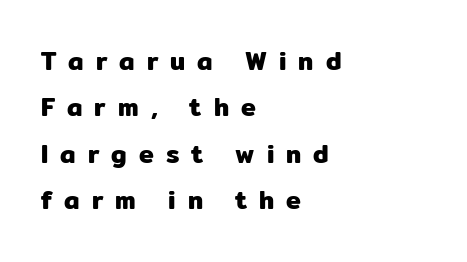
The image shows 25 px text type, upright; set left-aligned, line spacing 1.86x, unusually wide letter spacing (+0.48 em), not underlined.
